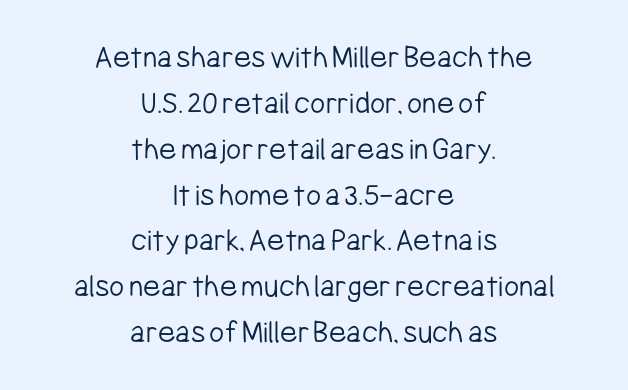
Q: Is the text bold? A: No.
Q: Is the text italic (slanted)? A: No, it is upright.
Q: Is the typeface a serif or a sans-serif typeface? A: Sans-serif.
Q: Is the text underlined? A: No.
Q: How is the paragraph aligned? A: Centered.
Q: Is the spacing between letters normal or unusually wide? A: Normal.
Q: Is the spacing between lines tight, normal or loose? A: Normal.
Q: Width (condensed, normal, or wide)? A: Condensed.
Q: Stroke contrast? A: Low.
Q: x-height? A: Medium.
Q: Monospaced? A: No.
